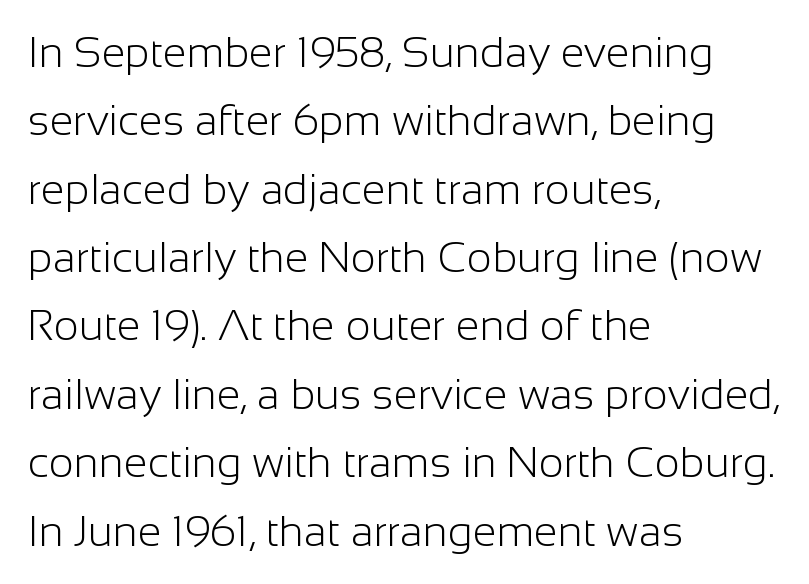
The image shows 43 px light sans-serif type, upright; set left-aligned, normal line spacing (1.59x), normal letter spacing, not underlined; low stroke contrast and a medium x-height.
